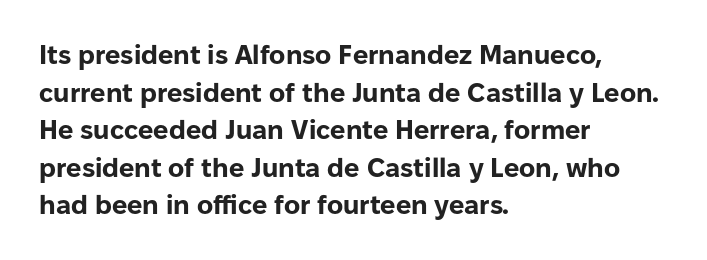
{"italic": "no", "bold": "yes", "underline": "no", "align": "left", "line_spacing": "normal", "line_spacing_ratio": 1.39, "letter_spacing": "normal", "letter_spacing_em": 0.0, "glyph_px": 27}
